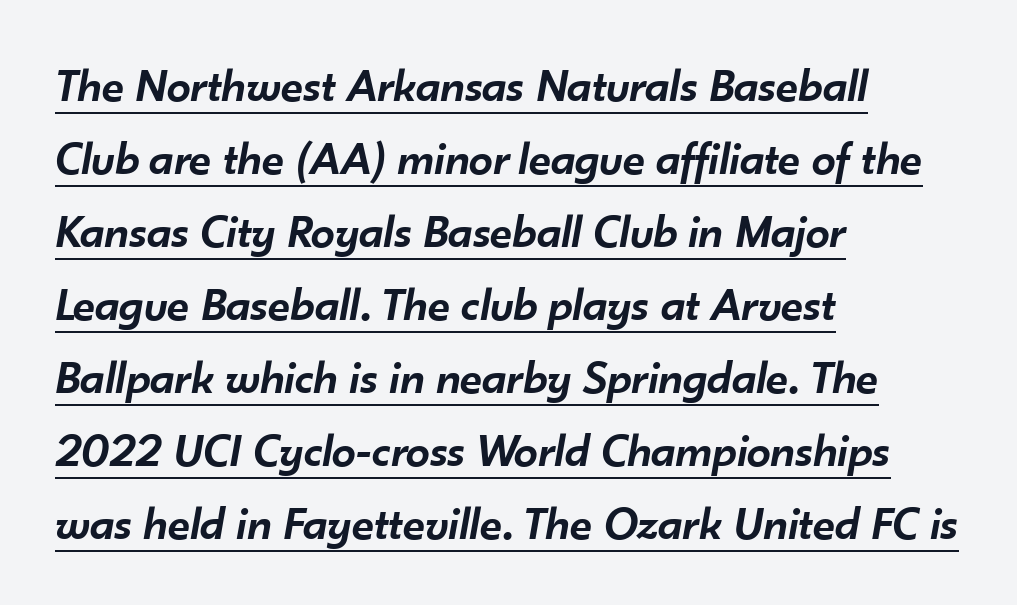
{"italic": "yes", "lean": "right", "slant_degrees": 10, "bold": "semi", "weight": "semibold", "width": "normal", "stroke_contrast": "low", "x_height": "small", "monospaced": "no", "underline": "yes", "align": "left", "line_spacing": "normal", "line_spacing_ratio": 1.52, "letter_spacing": "normal", "letter_spacing_em": 0.0, "glyph_px": 48}
